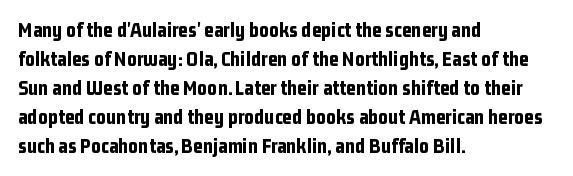
The lines are quadded left. These lines keep a tight, regular rhythm from letter to letter. The gap between lines stays unmarked. It's the straight-up-and-down kind of type. The rendering uses a moderate line-height, typical for paragraphs. Pretty heavy lettering here — definitely bold.
